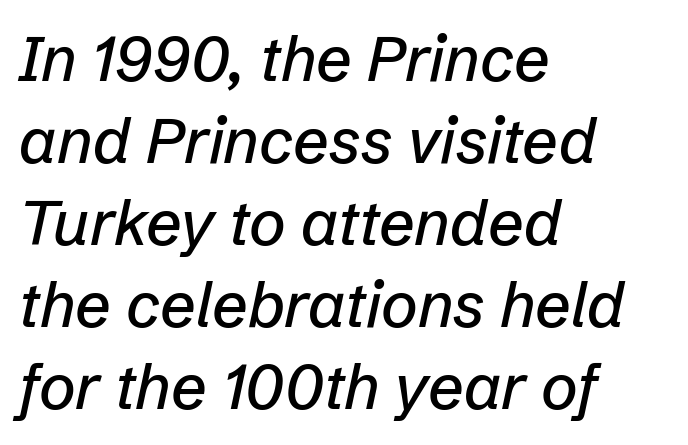
The image shows 63 px text type, italic (leaning right); set left-aligned, normal line spacing (1.3x), normal letter spacing, not underlined; low stroke contrast and a medium x-height.
